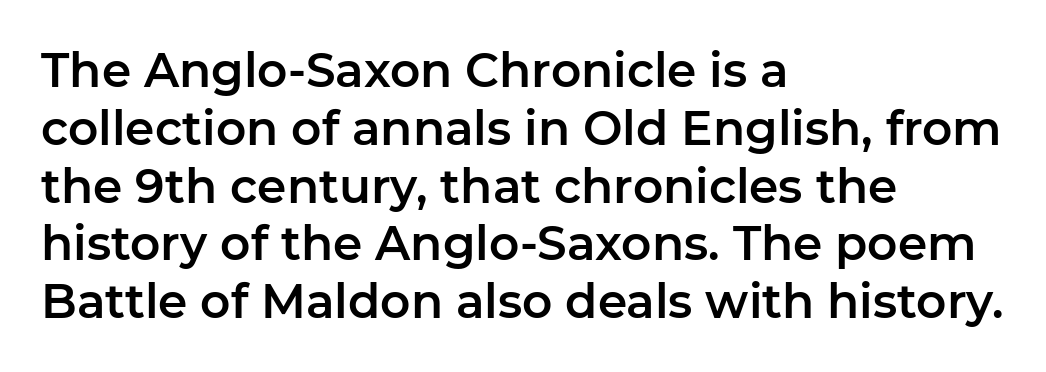
{"serif": "no", "italic": "no", "width": "normal", "stroke_contrast": "low", "x_height": "medium", "monospaced": "no", "underline": "no", "align": "left", "line_spacing_ratio": 1.23, "letter_spacing": "normal", "letter_spacing_em": 0.0, "glyph_px": 47}
